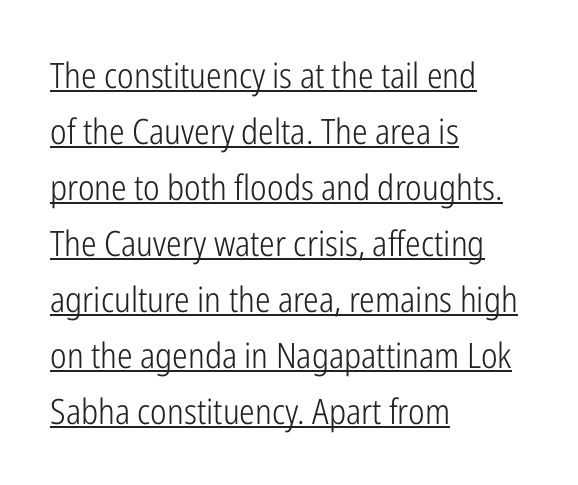
Q: Is the text bold? A: No.
Q: Is the text italic (slanted)? A: No, it is upright.
Q: Is the typeface a serif or a sans-serif typeface? A: Sans-serif.
Q: Is the text underlined? A: Yes.
Q: How is the paragraph aligned? A: Left-aligned.
Q: Is the spacing between letters normal or unusually wide? A: Normal.
Q: Is the spacing between lines tight, normal or loose? A: Normal.
Q: Width (condensed, normal, or wide)? A: Condensed.
Q: Stroke contrast? A: Low.
Q: x-height? A: Medium.
Q: Monospaced? A: No.
